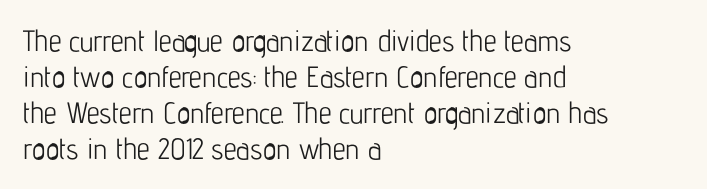
Q: Is the text bold? A: No.
Q: Is the text italic (slanted)? A: No, it is upright.
Q: Is the typeface a serif or a sans-serif typeface? A: Sans-serif.
Q: Is the text underlined? A: No.
Q: How is the paragraph aligned? A: Left-aligned.
Q: Is the spacing between letters normal or unusually wide? A: Normal.
Q: Width (condensed, normal, or wide)? A: Condensed.
Q: Stroke contrast? A: Low.
Q: x-height? A: Medium.
Q: Monospaced? A: No.
